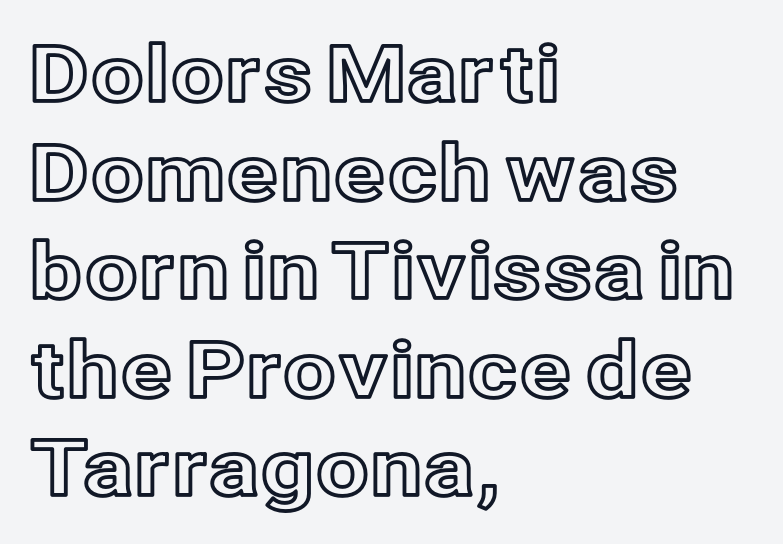
{"italic": "no", "width": "normal", "x_height": "medium", "monospaced": "no", "underline": "no", "align": "left", "line_spacing": "normal", "line_spacing_ratio": 1.28, "letter_spacing": "normal", "letter_spacing_em": 0.0, "glyph_px": 77}
